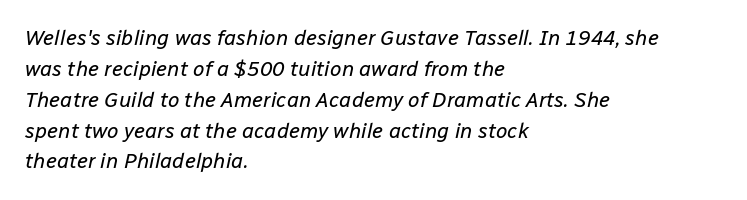
Q: Is the text bold? A: No.
Q: Is the text italic (slanted)? A: Yes, it leans right by about 12 degrees.
Q: Is the text underlined? A: No.
Q: How is the paragraph aligned? A: Left-aligned.
Q: Is the spacing between letters normal or unusually wide? A: Normal.
Q: Is the spacing between lines tight, normal or loose? A: Normal.
